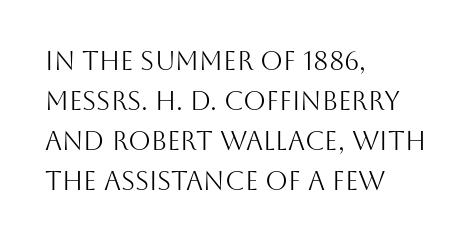
{"italic": "no", "bold": "no", "underline": "no", "align": "left", "line_spacing": "normal", "line_spacing_ratio": 1.54, "letter_spacing": "normal", "letter_spacing_em": 0.0, "glyph_px": 26}
